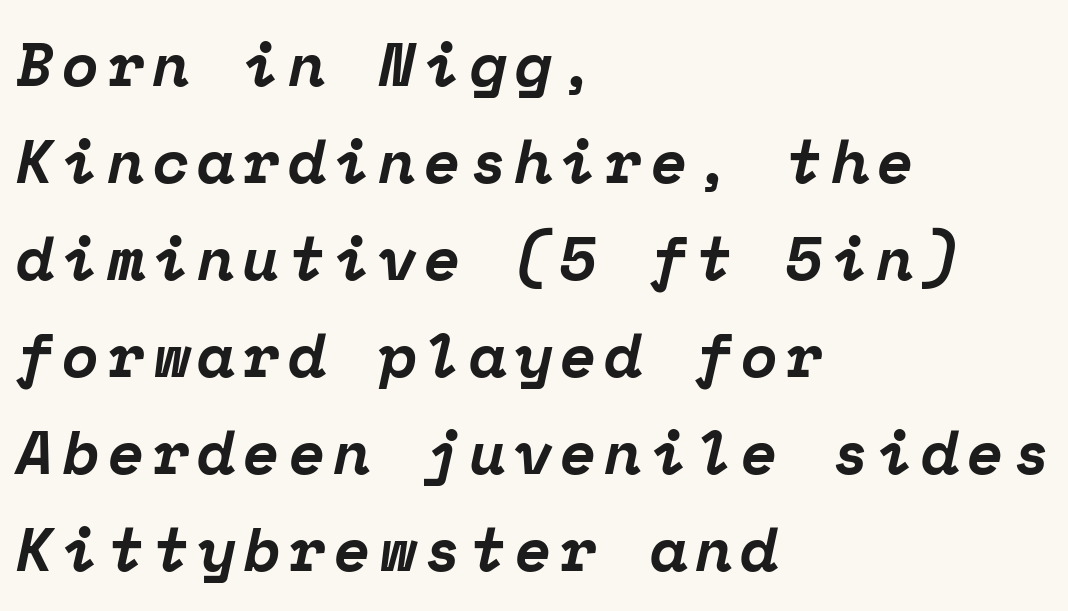
Q: Is the text bold? A: Yes.
Q: Is the text italic (slanted)? A: Yes, it leans right by about 12 degrees.
Q: Is the typeface a serif or a sans-serif typeface? A: Serif.
Q: Is the text underlined? A: No.
Q: How is the paragraph aligned? A: Left-aligned.
Q: Is the spacing between lines tight, normal or loose? A: Normal.
Q: Width (condensed, normal, or wide)? A: Normal.
Q: Stroke contrast? A: Low.
Q: x-height? A: Medium.
Q: Monospaced? A: Yes.
